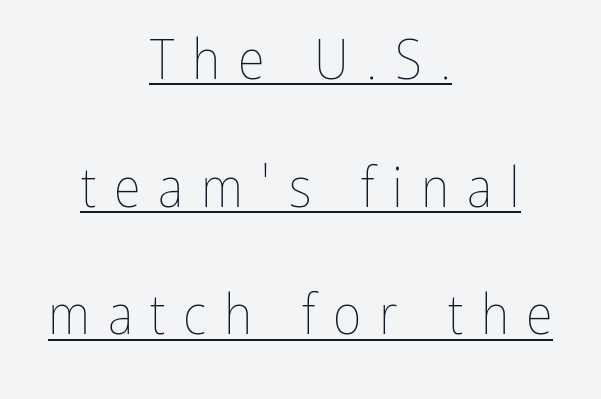
{"italic": "no", "bold": "no", "weight": "thin", "width": "condensed", "stroke_contrast": "low", "x_height": "medium", "monospaced": "no", "underline": "yes", "align": "center", "line_spacing": "loose", "line_spacing_ratio": 2.32, "letter_spacing": "wide", "letter_spacing_em": 0.32, "glyph_px": 55}
